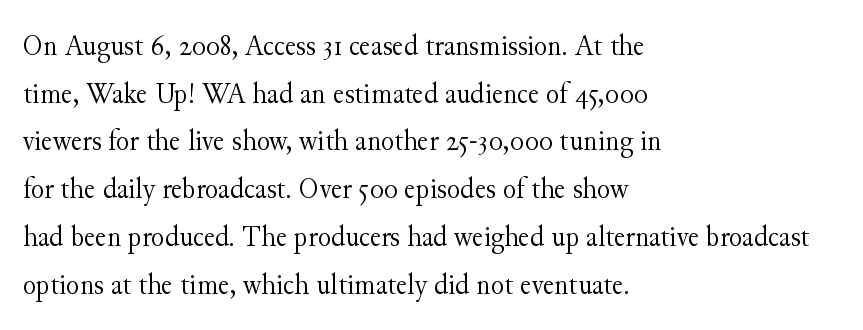
Ascenders rise straight up at ninety degrees. This sample has the flowing, uneven cadence of proportional lettering. Which margin do the lines hug? The left one — the right edge is uneven. No letter is thick-stroked: the sample isn't bold.
